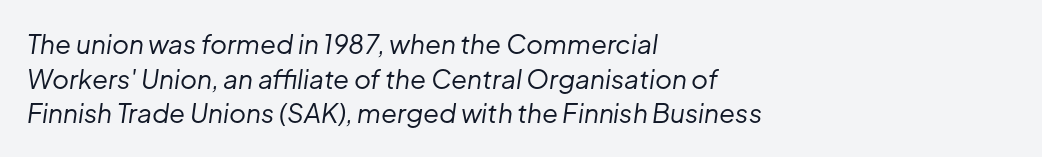
The image shows 26 px text type, italic (leaning right); set left-aligned, normal line spacing (1.33x), normal letter spacing, not underlined.
